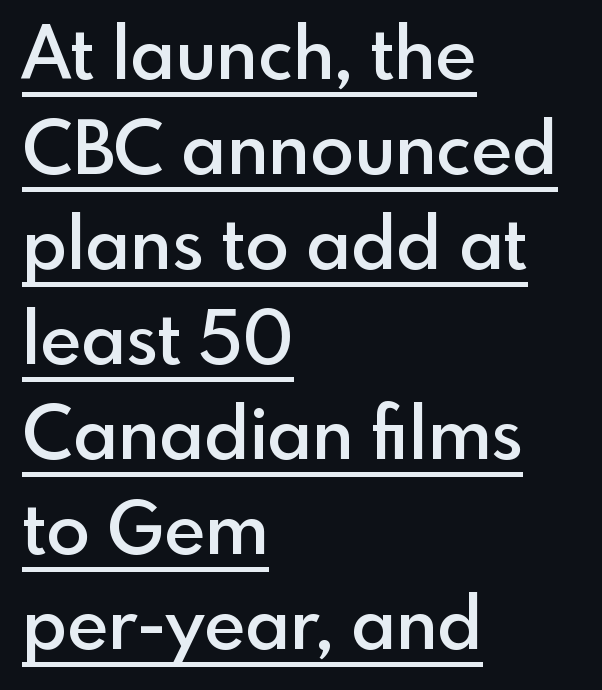
The image shows 72 px semibold sans-serif type, upright; set left-aligned, normal line spacing (1.32x), normal letter spacing, underlined; a small x-height.
